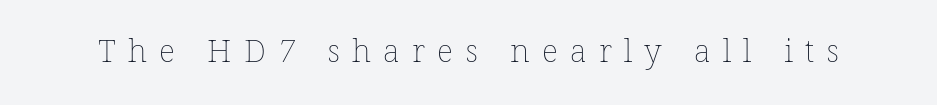
The rendering uses natural spacing where letterforms have individual widths. A quiet, ordinary-to-light weight characterises the typeface. Words appear elongated and porous because spacing is wide. Letters rest on an invisible, unmarked baseline.
